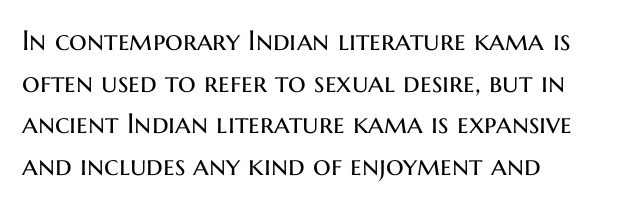
Which margin do the lines hug? The left one — the right edge is uneven. Honestly, there is no underline to notice here at all. Students, observe: this is what conventionally led text looks like. You can tell it's not italic because the verticals are truly vertical. Nobody touched the tracking dial on this one.
